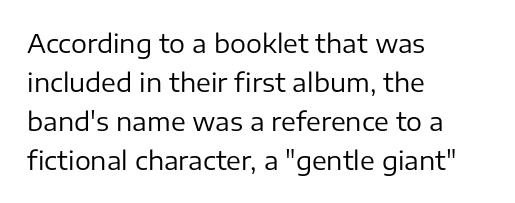
The image shows 25 px text type, upright; set left-aligned, normal line spacing (1.56x), normal letter spacing, not underlined.
